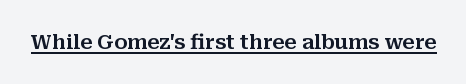
{"italic": "no", "underline": "yes", "letter_spacing": "normal", "letter_spacing_em": 0.0, "glyph_px": 20}
